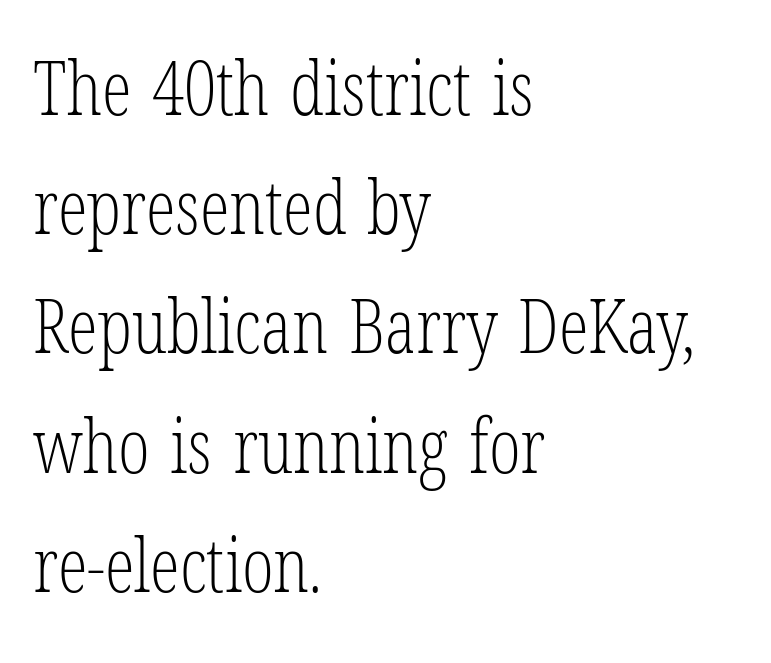
Q: Is the text bold? A: No.
Q: Is the text italic (slanted)? A: No, it is upright.
Q: Is the typeface a serif or a sans-serif typeface? A: Serif.
Q: Is the text underlined? A: No.
Q: How is the paragraph aligned? A: Left-aligned.
Q: Is the spacing between letters normal or unusually wide? A: Normal.
Q: Is the spacing between lines tight, normal or loose? A: Normal.
Q: Width (condensed, normal, or wide)? A: Condensed.
Q: Stroke contrast? A: Low.
Q: x-height? A: Medium.
Q: Monospaced? A: No.
